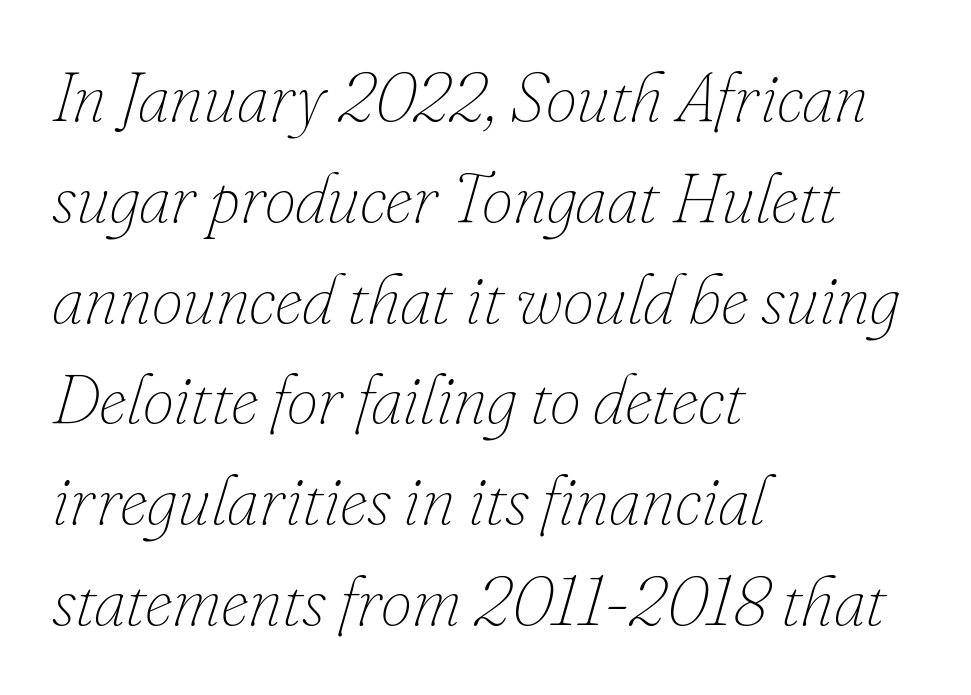
Which margin do the lines hug? The left one — the right edge is uneven. Words appear dense and cohesive because spacing is normal. Vertical spacing — default. These lines were composed using italics. The foot of each line stays bare and open. Unbolded letterforms with no extra heft.
